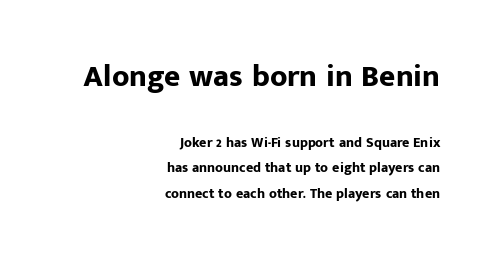
The image shows 31 px bold sans-serif type, upright; set right-aligned, line spacing 1.81x, normal letter spacing, not underlined; the first (top) block is 2.21x larger; low stroke contrast and a medium x-height.
